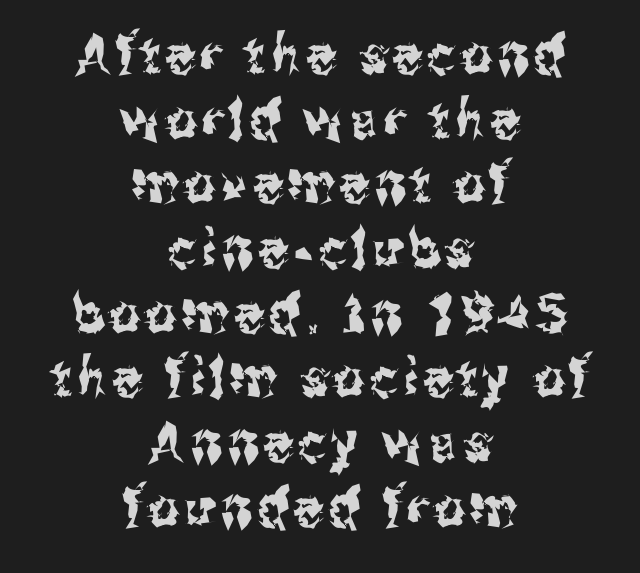
{"serif": "no", "italic": "no", "width": "condensed", "stroke_contrast": "medium", "x_height": "medium", "monospaced": "no", "underline": "no", "align": "center", "line_spacing_ratio": 1.22, "glyph_px": 53}
